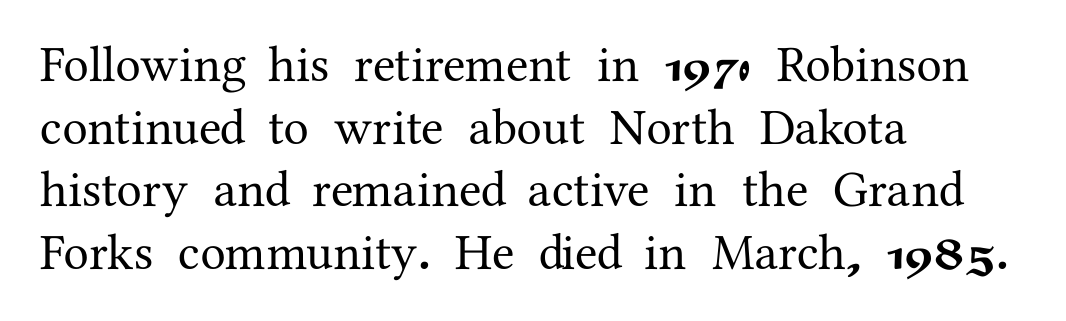
The typeface chosen for these lines features serifs. The paragraph shown leans on its left margin. How are the letters spaced? Ordinarily, with no added tracking. Unlike italic type, these characters show no tilt at all. The area under the type is left untouched. Note the varied advance widths — an 'i' is clearly narrower than an 'm'.
